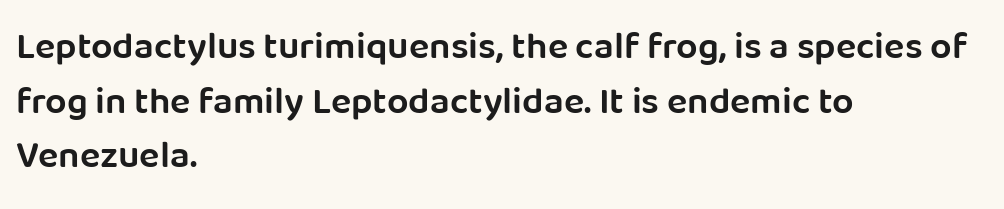
The image shows 38 px semibold sans-serif type, upright; set left-aligned, normal line spacing (1.44x), normal letter spacing, not underlined; low stroke contrast and a large x-height.
